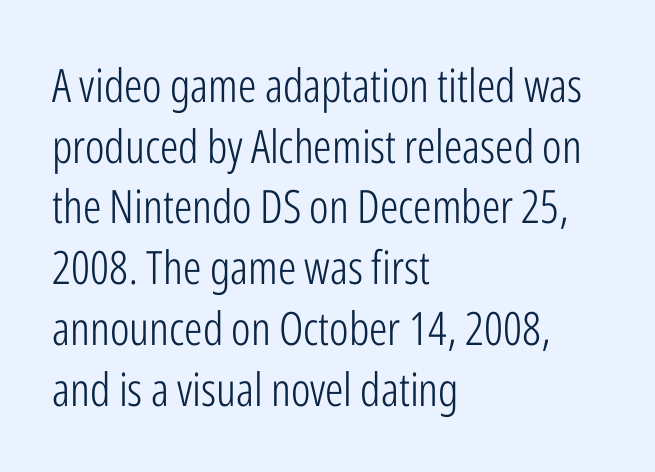
Q: Is the text bold? A: No.
Q: Is the text italic (slanted)? A: No, it is upright.
Q: Is the typeface a serif or a sans-serif typeface? A: Sans-serif.
Q: Is the text underlined? A: No.
Q: How is the paragraph aligned? A: Left-aligned.
Q: Is the spacing between letters normal or unusually wide? A: Normal.
Q: Is the spacing between lines tight, normal or loose? A: Normal.
Q: Width (condensed, normal, or wide)? A: Condensed.
Q: Stroke contrast? A: Low.
Q: x-height? A: Medium.
Q: Monospaced? A: No.
